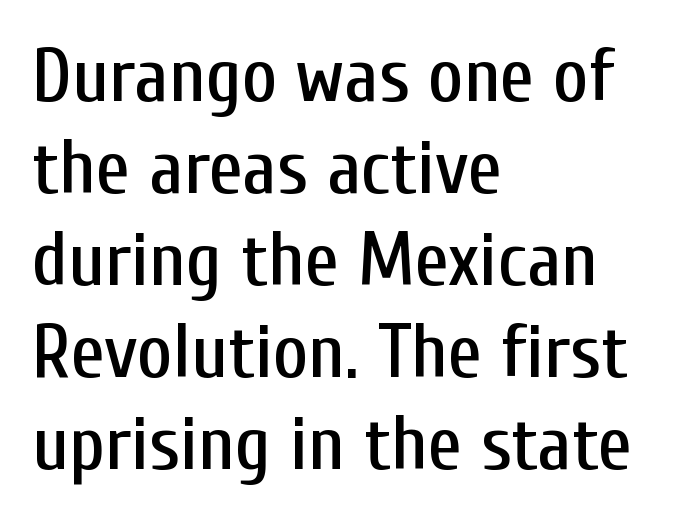
This sample uses a sans-serif face. Observe the ordinary spacing: letters are neighbours, not strangers. The gap between lines stays unmarked. Think of a printed novel: that variable character pitch is what you see here.
